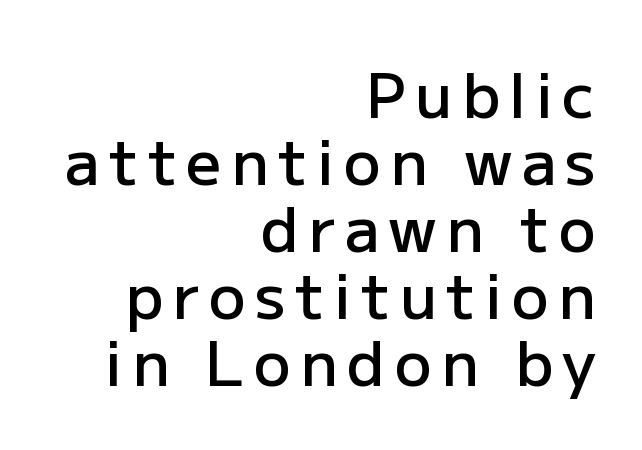
Q: Is the text bold? A: Semi-bold.
Q: Is the text italic (slanted)? A: No, it is upright.
Q: Is the typeface a serif or a sans-serif typeface? A: Sans-serif.
Q: Is the text underlined? A: No.
Q: How is the paragraph aligned? A: Right-aligned.
Q: Is the spacing between lines tight, normal or loose? A: Tight.
Q: Width (condensed, normal, or wide)? A: Normal.
Q: Stroke contrast? A: Low.
Q: x-height? A: Medium.
Q: Monospaced? A: No.
